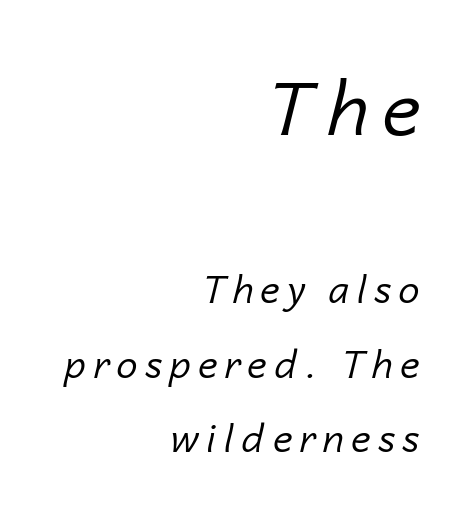
Q: Is the text bold? A: No.
Q: Is the text italic (slanted)? A: Yes, it leans right by about 14 degrees.
Q: Is the text underlined? A: No.
Q: How is the paragraph aligned? A: Right-aligned.
Q: Is the spacing between lines tight, normal or loose? A: Loose.
Q: Which block of text is set in a larger size, the first (top) or the second (bottom)? A: The first (top) one.
Q: Width (condensed, normal, or wide)? A: Normal.
Q: Stroke contrast? A: Low.
Q: x-height? A: Medium.
Q: Monospaced? A: No.
